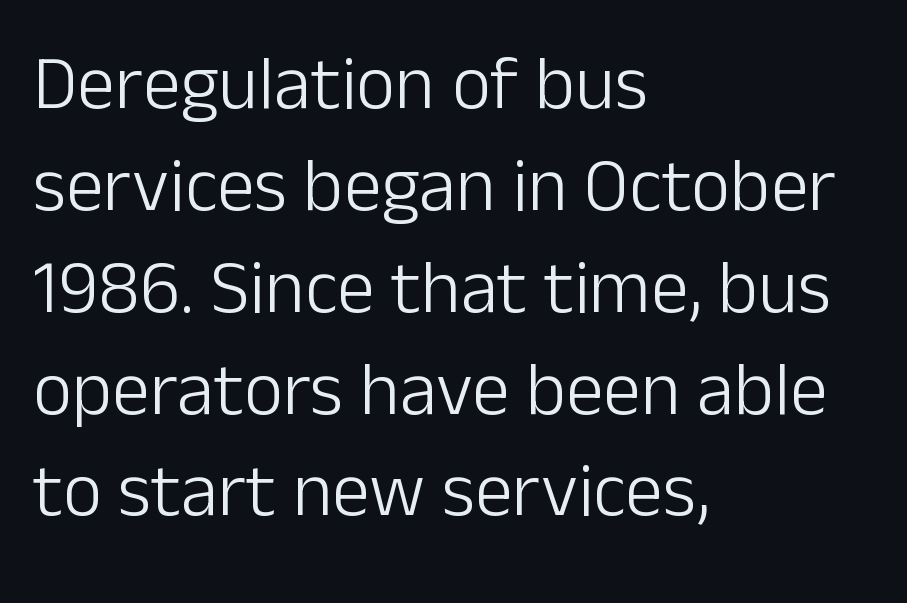
{"serif": "no", "italic": "no", "bold": "no", "weight": "light", "width": "normal", "stroke_contrast": "low", "x_height": "medium", "monospaced": "no", "underline": "no", "align": "left", "line_spacing": "normal", "line_spacing_ratio": 1.34, "letter_spacing": "normal", "letter_spacing_em": 0.0, "glyph_px": 76}
